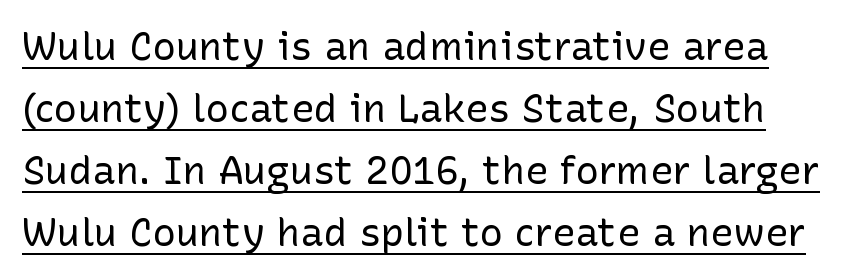
The image shows 39 px regular-weight sans-serif type, upright; set normal line spacing (1.59x), normal letter spacing, underlined; low stroke contrast and a medium x-height.
